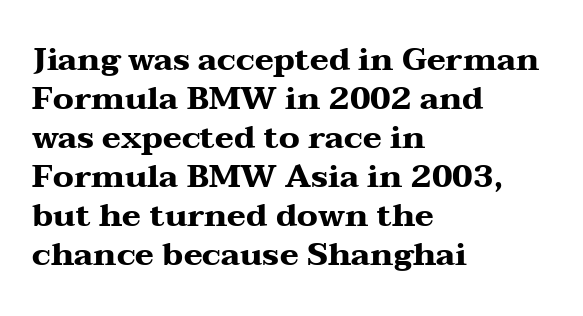
Q: Is the text bold? A: Yes.
Q: Is the text italic (slanted)? A: No, it is upright.
Q: Is the typeface a serif or a sans-serif typeface? A: Serif.
Q: Is the text underlined? A: No.
Q: How is the paragraph aligned? A: Left-aligned.
Q: Is the spacing between letters normal or unusually wide? A: Normal.
Q: Width (condensed, normal, or wide)? A: Wide.
Q: Stroke contrast? A: Medium.
Q: x-height? A: Medium.
Q: Monospaced? A: No.
